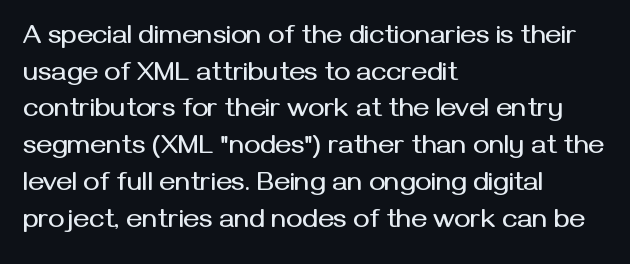
The image shows 27 px text type, upright; set left-aligned, normal line spacing (1.36x), normal letter spacing, not underlined.
